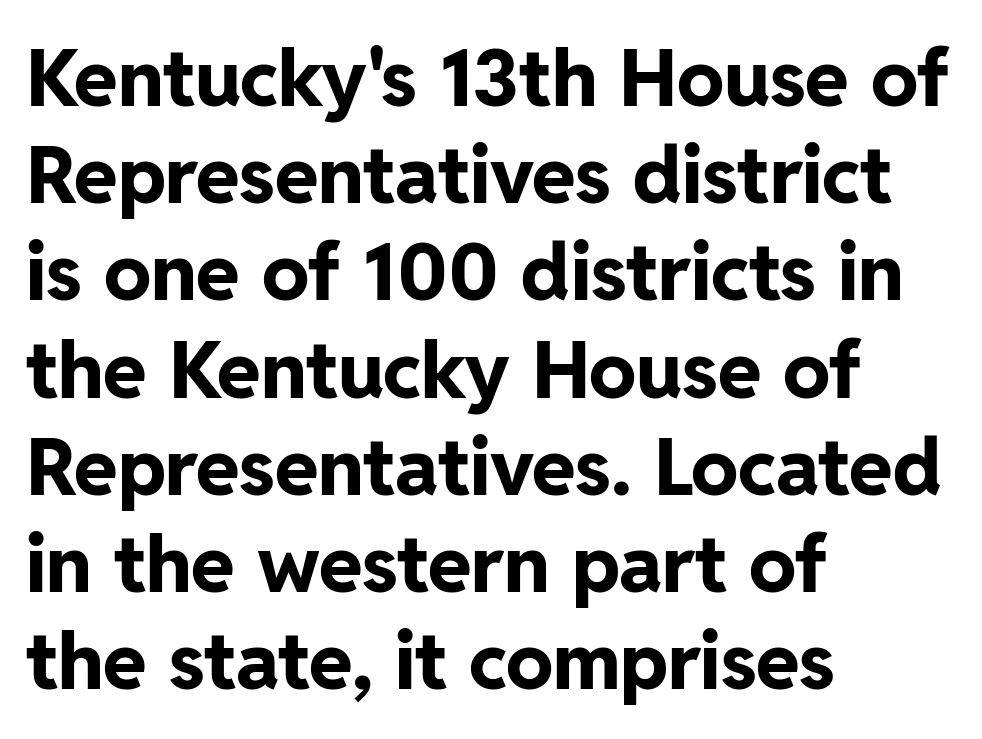
Words float on clear page, feet unadorned. The letters advance in unequal steps, a hallmark of proportional type. The passage shown has conventional tracking throughout. The designer went with a sans here, leaving each stem footless. Weight: bold.
